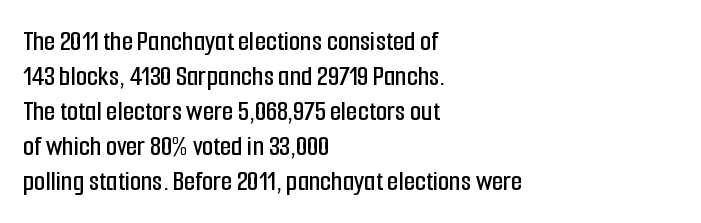
Q: Is the text italic (slanted)? A: No, it is upright.
Q: Is the typeface a serif or a sans-serif typeface? A: Sans-serif.
Q: Is the text underlined? A: No.
Q: How is the paragraph aligned? A: Left-aligned.
Q: Is the spacing between letters normal or unusually wide? A: Normal.
Q: Width (condensed, normal, or wide)? A: Condensed.
Q: Stroke contrast? A: Low.
Q: x-height? A: Medium.
Q: Monospaced? A: No.
